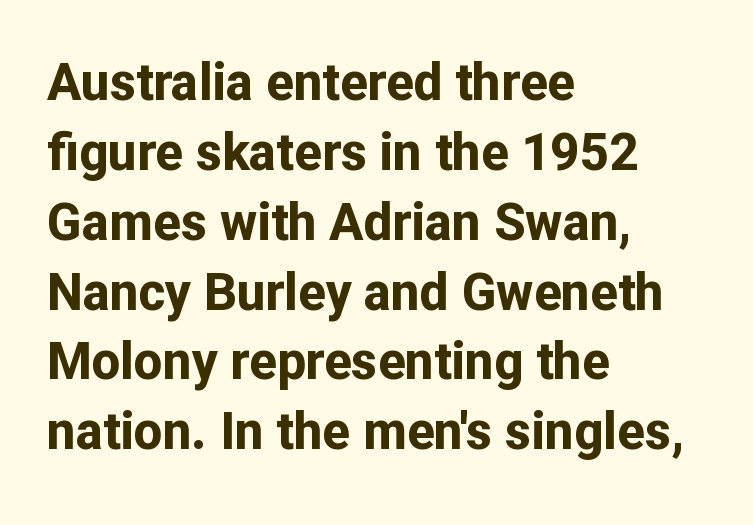
The image shows 51 px bold sans-serif type, upright; set left-aligned, normal line spacing (1.37x), normal letter spacing, not underlined; low stroke contrast and a medium x-height.
